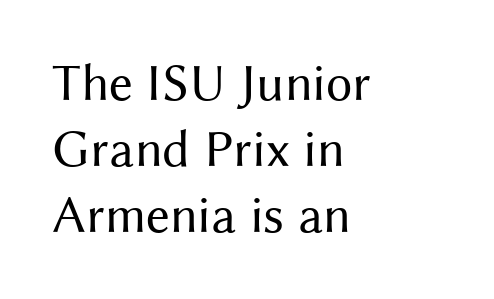
Proportional: the letters do not fall into vertical columns. The lines sit at an ordinary, default distance from one another. The weight tops out at a normal text grade. A typesetter would mark this as roman, not italic. Every row of glyphs begins at an identical x-position on the left.
